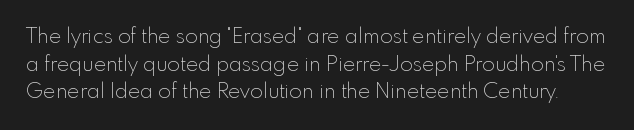
{"italic": "no", "bold": "no", "underline": "no", "line_spacing": "normal", "line_spacing_ratio": 1.31, "letter_spacing": "normal", "letter_spacing_em": 0.0, "glyph_px": 21}
